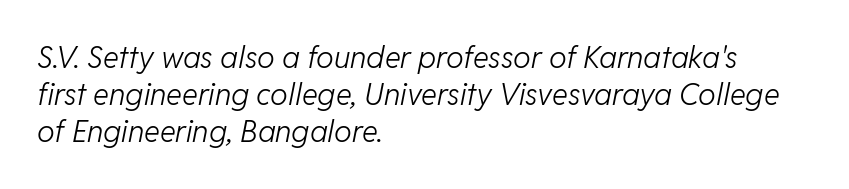
Q: Is the text bold? A: No.
Q: Is the text italic (slanted)? A: Yes, it leans right by about 11 degrees.
Q: Is the text underlined? A: No.
Q: How is the paragraph aligned? A: Left-aligned.
Q: Is the spacing between letters normal or unusually wide? A: Normal.
Q: Width (condensed, normal, or wide)? A: Normal.
Q: Stroke contrast? A: Low.
Q: x-height? A: Medium.
Q: Monospaced? A: No.
